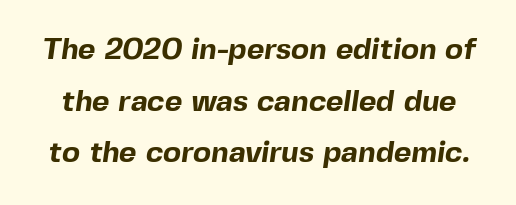
Weight: bold. Type style note: lacks serifs. Decoration check: the copy has no underline. You could not count columns in this text — the font is proportionally spaced. Glyph-to-glyph distance matches everyday printed text.
